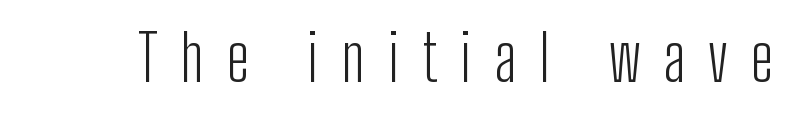
{"serif": "no", "italic": "no", "bold": "no", "weight": "light", "width": "condensed", "stroke_contrast": "low", "x_height": "medium", "monospaced": "no", "underline": "no", "letter_spacing": "wide", "letter_spacing_em": 0.36, "glyph_px": 64}
